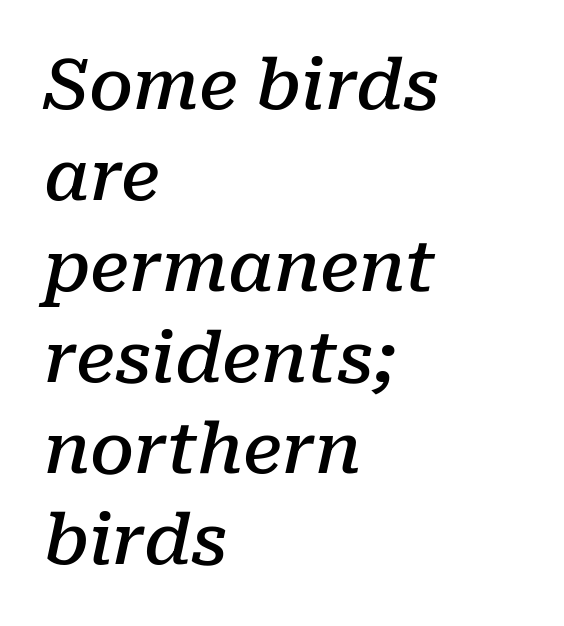
The letters advance in unequal steps, a hallmark of proportional type. In terms of letterform style, serifs are clearly present. One glance says typical: line gaps are just what's usual. Teacher's note: observe the even left margin — that is flush-left alignment. This sample uses plain, unmodified letter spacing.
